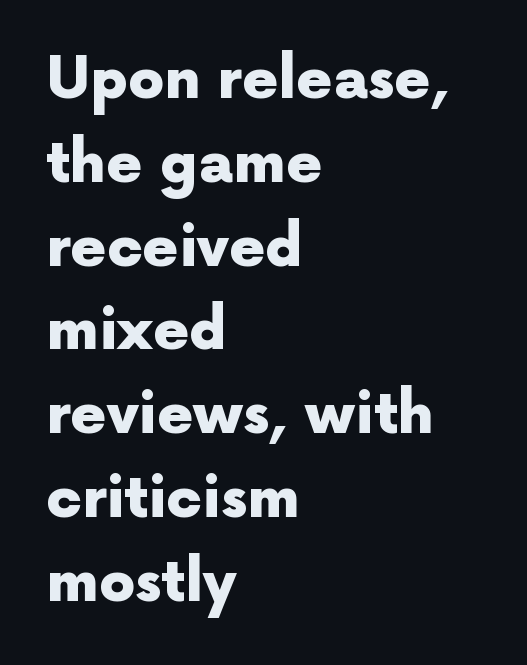
Q: Is the text bold? A: Yes.
Q: Is the text italic (slanted)? A: No, it is upright.
Q: Is the typeface a serif or a sans-serif typeface? A: Sans-serif.
Q: Is the text underlined? A: No.
Q: How is the paragraph aligned? A: Left-aligned.
Q: Is the spacing between letters normal or unusually wide? A: Normal.
Q: Is the spacing between lines tight, normal or loose? A: Normal.
Q: Width (condensed, normal, or wide)? A: Normal.
Q: x-height? A: Medium.
Q: Monospaced? A: No.
